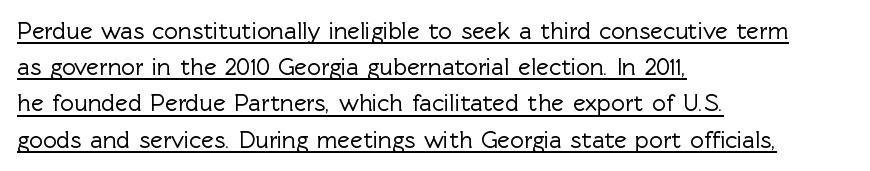
The image shows 24 px text type, upright; set left-aligned, normal line spacing (1.51x), normal letter spacing, underlined.
